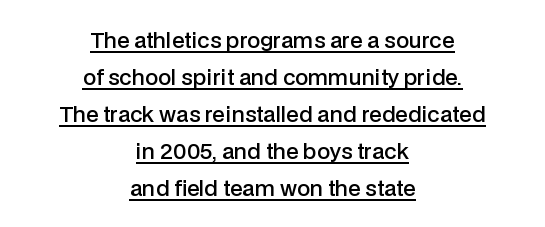
{"italic": "no", "bold": "semi", "underline": "yes", "align": "center", "line_spacing_ratio": 1.76, "letter_spacing": "normal", "letter_spacing_em": 0.0, "glyph_px": 21}
